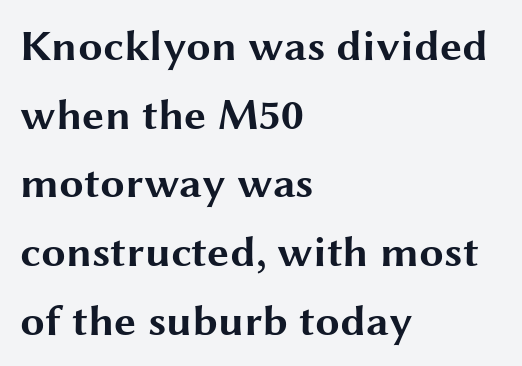
Type style note: lacks serifs. Anything drawn beneath the words? Only blank space. The text block is weighted toward the left margin, trailing off unevenly rightward. You'd pick this weight for a headline — it's a proper bold. These lines are rendered in a variable-pitch font.
